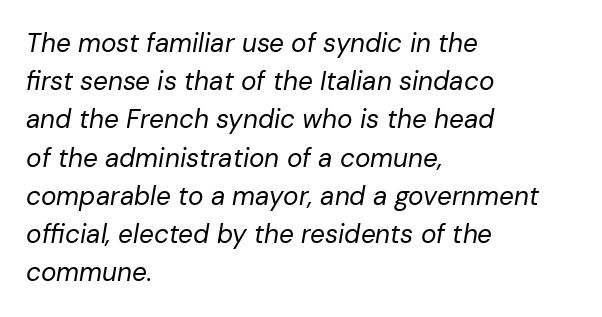
Q: Is the text bold? A: No.
Q: Is the text italic (slanted)? A: Yes, it leans right by about 10 degrees.
Q: Is the text underlined? A: No.
Q: How is the paragraph aligned? A: Left-aligned.
Q: Is the spacing between letters normal or unusually wide? A: Normal.
Q: Is the spacing between lines tight, normal or loose? A: Normal.
